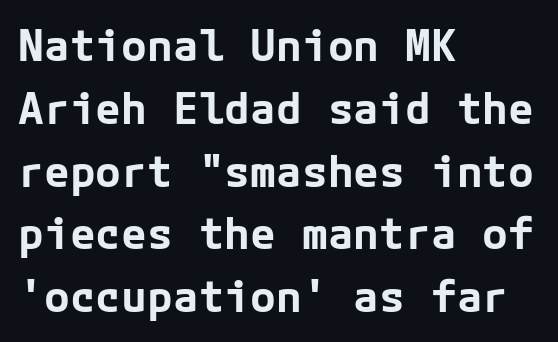
Q: Is the text bold? A: Yes.
Q: Is the text italic (slanted)? A: No, it is upright.
Q: Is the typeface a serif or a sans-serif typeface? A: Sans-serif.
Q: Is the text underlined? A: No.
Q: How is the paragraph aligned? A: Left-aligned.
Q: Is the spacing between letters normal or unusually wide? A: Normal.
Q: Is the spacing between lines tight, normal or loose? A: Normal.
Q: Width (condensed, normal, or wide)? A: Normal.
Q: Stroke contrast? A: Low.
Q: x-height? A: Medium.
